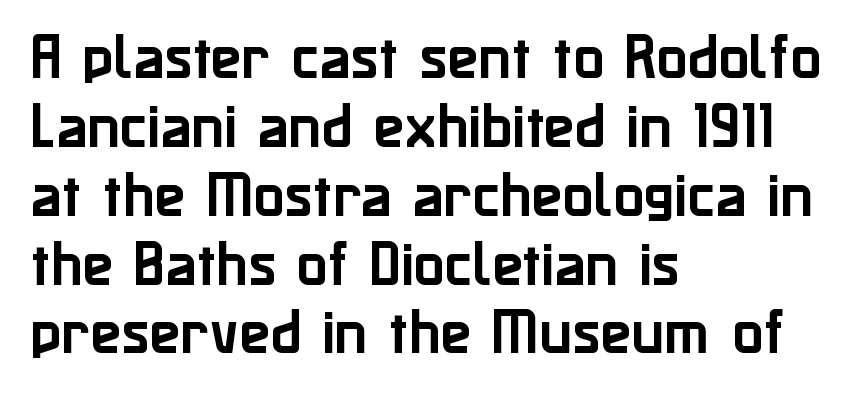
Rows of type keep a routine distance in the vertical direction. The rendering shows plain stroke endings on the letterforms — a sans-serif design. The axis of the letterforms is exactly vertical. The typesetter chose a ragged-right arrangement here. This sample has the flowing, uneven cadence of proportional lettering.
